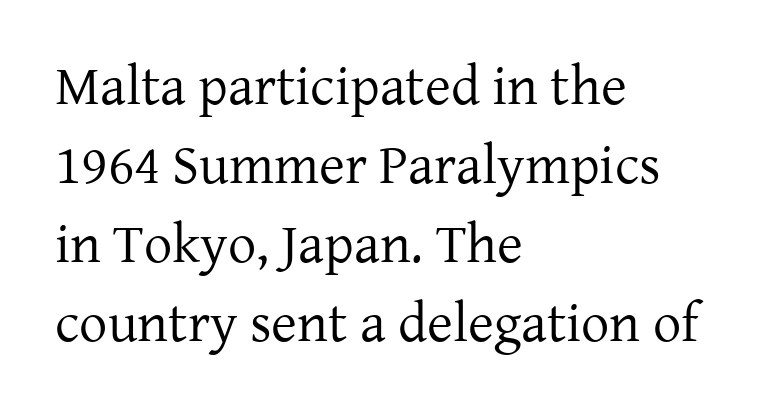
{"serif": "yes", "italic": "no", "bold": "no", "weight": "regular", "width": "normal", "stroke_contrast": "low", "x_height": "medium", "monospaced": "no", "underline": "no", "align": "left", "line_spacing": "normal", "line_spacing_ratio": 1.41, "letter_spacing": "normal", "letter_spacing_em": 0.0, "glyph_px": 56}
